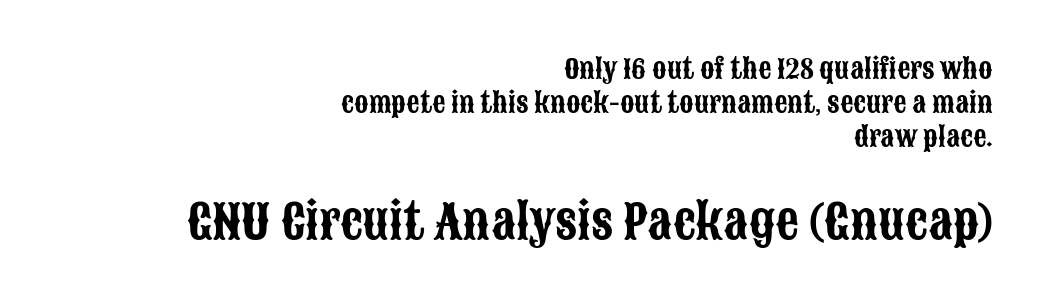
The image shows 46 px condensed sans-serif type, upright; set right-aligned, normal line spacing (1.31x), normal letter spacing, not underlined; the second (bottom) block is 1.77x larger; low stroke contrast and a large x-height.
